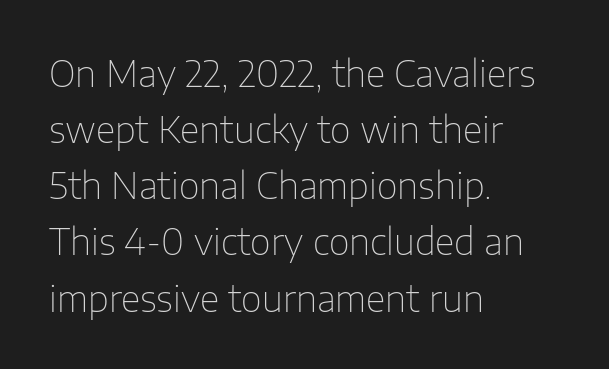
{"serif": "no", "italic": "no", "bold": "no", "weight": "thin", "width": "normal", "stroke_contrast": "low", "x_height": "medium", "monospaced": "no", "underline": "no", "align": "left", "line_spacing": "normal", "line_spacing_ratio": 1.56, "letter_spacing": "normal", "letter_spacing_em": 0.0, "glyph_px": 36}
